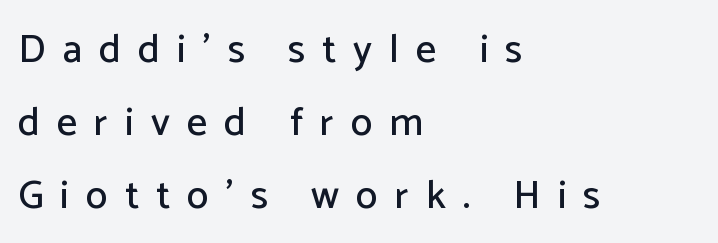
The glyphs in this specimen are sans serif. The axis of the letterforms is exactly vertical. You could only call the tracking loose — the letters float apart. Bare-footed words on every line.
